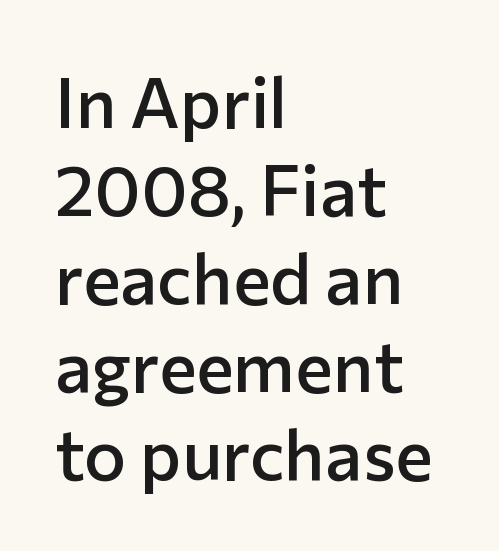
Lines of text with bare space underneath. A sans-serif font was chosen for this passage. You could not count columns in this text — the font is proportionally spaced. Caption: standard tracking, unaltered.
